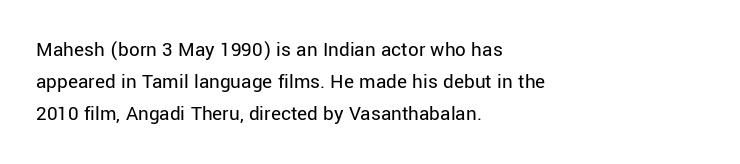
Q: Is the text bold? A: No.
Q: Is the text italic (slanted)? A: No, it is upright.
Q: Is the text underlined? A: No.
Q: How is the paragraph aligned? A: Left-aligned.
Q: Is the spacing between letters normal or unusually wide? A: Normal.
Q: Is the spacing between lines tight, normal or loose? A: Normal.
